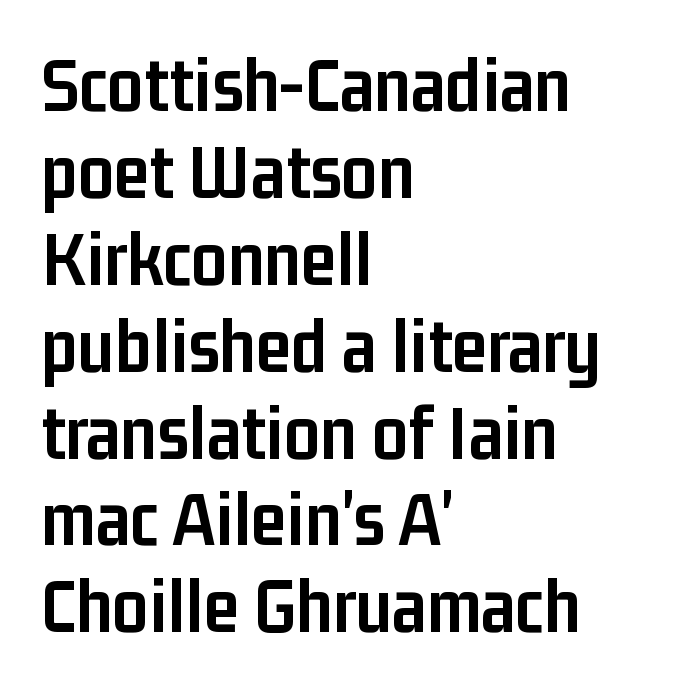
Q: Is the text bold? A: Yes.
Q: Is the text italic (slanted)? A: No, it is upright.
Q: Is the typeface a serif or a sans-serif typeface? A: Sans-serif.
Q: Is the text underlined? A: No.
Q: How is the paragraph aligned? A: Left-aligned.
Q: Is the spacing between letters normal or unusually wide? A: Normal.
Q: Is the spacing between lines tight, normal or loose? A: Tight.
Q: Width (condensed, normal, or wide)? A: Condensed.
Q: Stroke contrast? A: Low.
Q: x-height? A: Medium.
Q: Monospaced? A: No.
